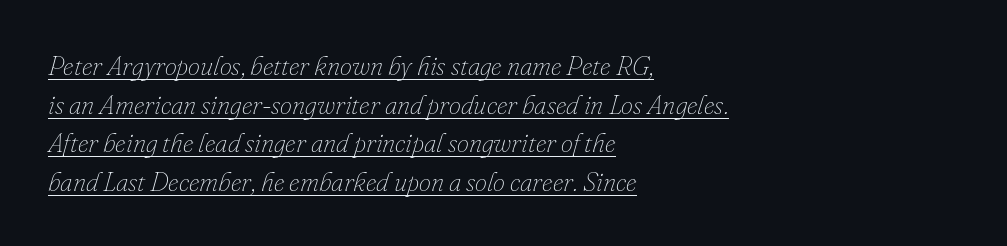
{"italic": "yes", "lean": "right", "slant_degrees": 16, "bold": "no", "underline": "yes", "align": "left", "line_spacing": "normal", "line_spacing_ratio": 1.43, "letter_spacing": "normal", "letter_spacing_em": 0.0, "glyph_px": 27}
